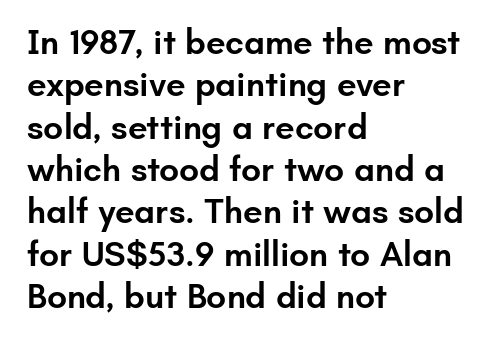
The lines are quadded left. Character widths vary here, with narrow letters taking less room than wide ones. Glance below the letters and you will spot only blank space. Regarding serifs, this sample does without them. These lines were composed using upright roman letters.
